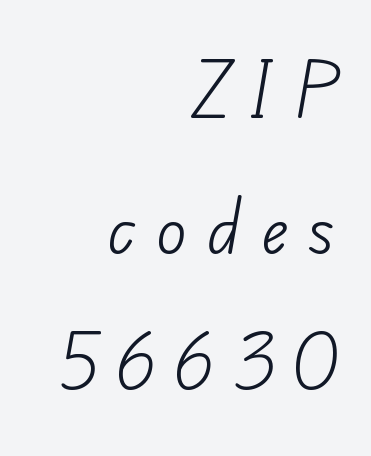
The image shows 63 px light sans-serif type; set right-aligned, loose line spacing (2.16x), unusually wide letter spacing (+0.33 em), not underlined; low stroke contrast and a small x-height.
